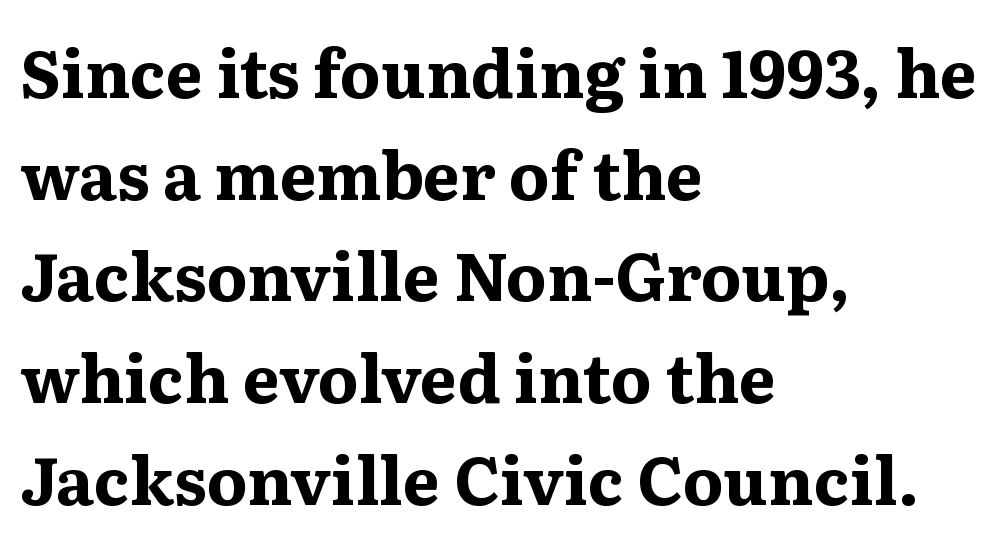
Q: Is the text bold? A: Yes.
Q: Is the text italic (slanted)? A: No, it is upright.
Q: Is the typeface a serif or a sans-serif typeface? A: Serif.
Q: Is the text underlined? A: No.
Q: How is the paragraph aligned? A: Left-aligned.
Q: Is the spacing between letters normal or unusually wide? A: Normal.
Q: Is the spacing between lines tight, normal or loose? A: Normal.
Q: Width (condensed, normal, or wide)? A: Wide.
Q: Stroke contrast? A: Medium.
Q: x-height? A: Medium.
Q: Monospaced? A: No.
